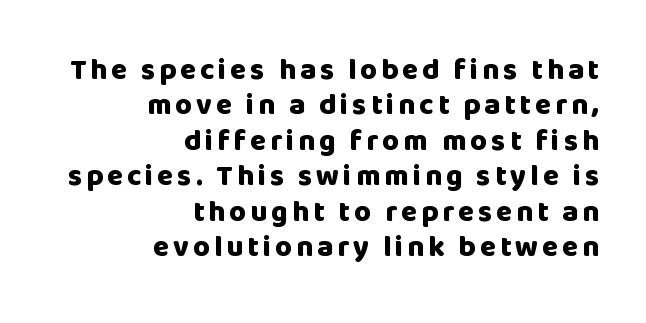
Q: Is the text bold? A: Yes.
Q: Is the text italic (slanted)? A: No, it is upright.
Q: Is the typeface a serif or a sans-serif typeface? A: Sans-serif.
Q: Is the text underlined? A: No.
Q: How is the paragraph aligned? A: Right-aligned.
Q: Width (condensed, normal, or wide)? A: Normal.
Q: Stroke contrast? A: Low.
Q: x-height? A: Large.
Q: Monospaced? A: No.
